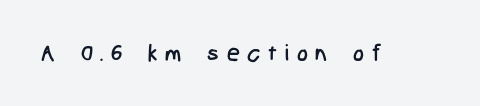
Caption: face not bold, strokes unweighted. This sample uses an upright cut, with every glyph sitting square on the baseline. Any mark beneath the type? The region is blank. This sample uses expanded letter spacing, leaving extra air between glyphs.
